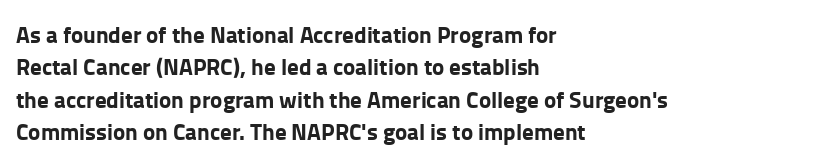
{"italic": "no", "bold": "yes", "underline": "no", "align": "left", "line_spacing": "normal", "line_spacing_ratio": 1.41, "letter_spacing": "normal", "letter_spacing_em": 0.0, "glyph_px": 23}
